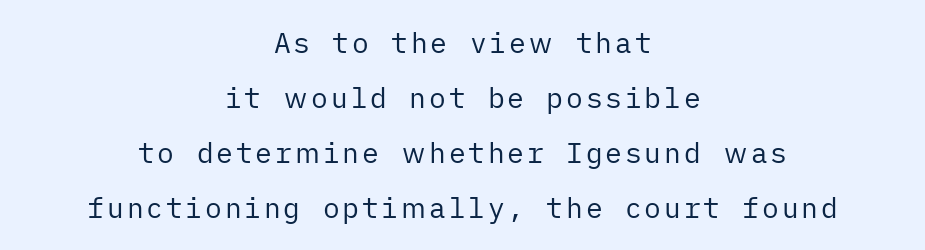
The image shows 28 px regular-weight sans-serif type, upright; set centered, loose line spacing (1.96x), not underlined; low stroke contrast and a medium x-height.
